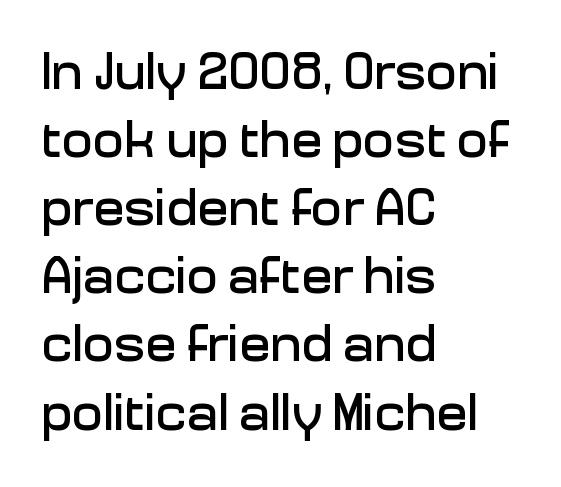
The image shows 52 px sans-serif type, upright; set left-aligned, normal line spacing (1.31x), normal letter spacing, not underlined; low stroke contrast and a medium x-height.
